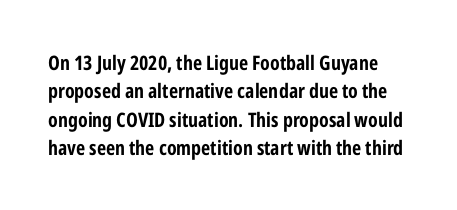
{"italic": "no", "bold": "yes", "underline": "no", "line_spacing": "normal", "line_spacing_ratio": 1.42, "letter_spacing": "normal", "letter_spacing_em": 0.0, "glyph_px": 20}
